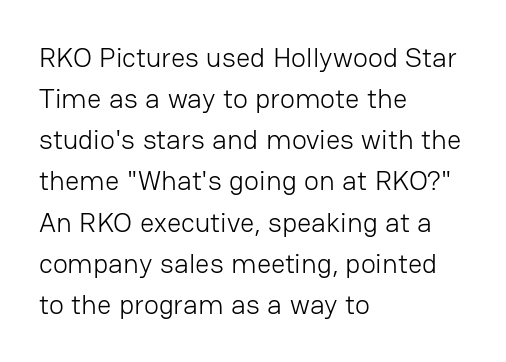
No extra ink here — the face is not bold. Spacing verdict: proportional, widths tailored to each character. The type is set solid horizontally, with unmodified tracking. The passage shown is typeset with a sans-serif family.
